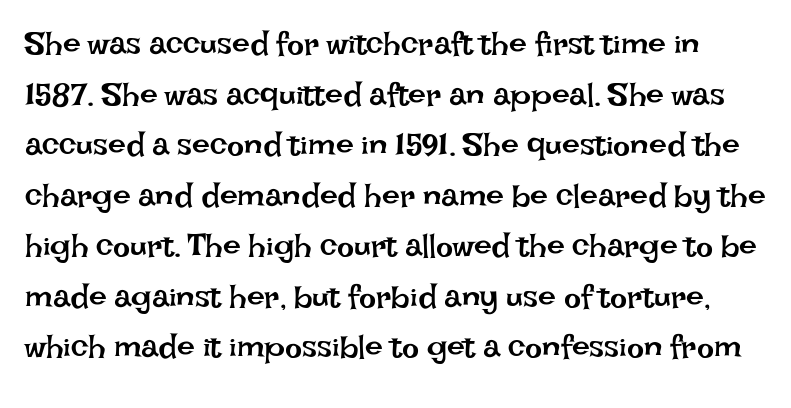
{"italic": "no", "bold": "no", "weight": "regular", "width": "normal", "stroke_contrast": "low", "x_height": "large", "monospaced": "no", "underline": "no", "line_spacing": "normal", "line_spacing_ratio": 1.58, "letter_spacing": "normal", "letter_spacing_em": 0.0, "glyph_px": 32}
